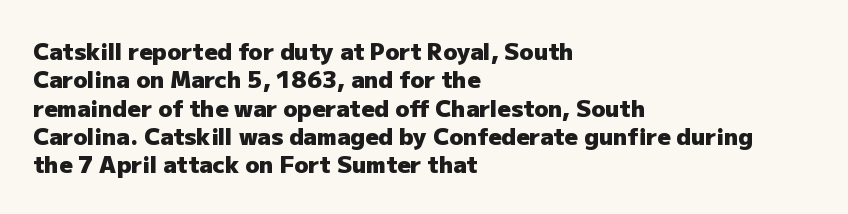
{"italic": "no", "bold": "yes", "underline": "no", "align": "left", "line_spacing_ratio": 1.23, "letter_spacing": "normal", "letter_spacing_em": 0.0, "glyph_px": 23}
